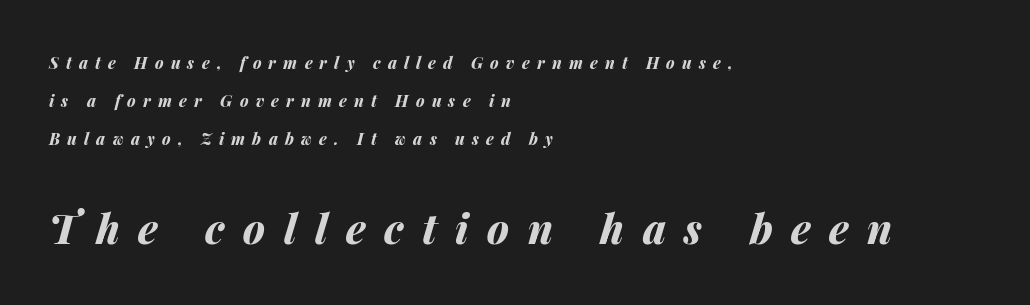
{"italic": "yes", "lean": "right", "slant_degrees": 14, "bold": "yes", "weight": "bold", "width": "normal", "stroke_contrast": "medium", "x_height": "medium", "monospaced": "no", "underline": "no", "align": "left", "line_spacing": "loose", "line_spacing_ratio": 2.36, "letter_spacing": "wide", "letter_spacing_em": 0.45, "larger_block": "second", "size_ratio": 2.56, "glyph_px": 41}
